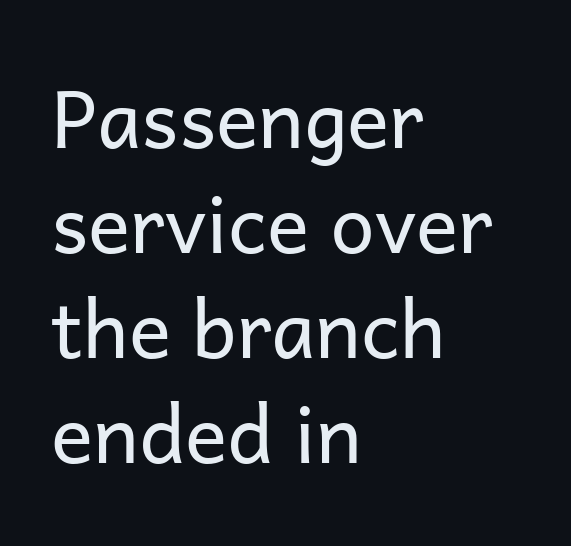
Q: Is the text bold? A: No.
Q: Is the text italic (slanted)? A: No, it is upright.
Q: Is the typeface a serif or a sans-serif typeface? A: Sans-serif.
Q: Is the text underlined? A: No.
Q: How is the paragraph aligned? A: Left-aligned.
Q: Is the spacing between letters normal or unusually wide? A: Normal.
Q: Is the spacing between lines tight, normal or loose? A: Normal.
Q: Width (condensed, normal, or wide)? A: Normal.
Q: Stroke contrast? A: Low.
Q: x-height? A: Medium.
Q: Monospaced? A: No.
